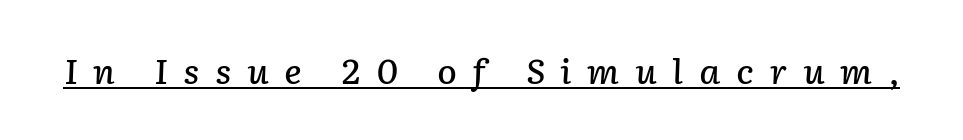
The image shows 33 px semibold type, italic (leaning right); set unusually wide letter spacing (+0.47 em), underlined; low stroke contrast and a medium x-height.
